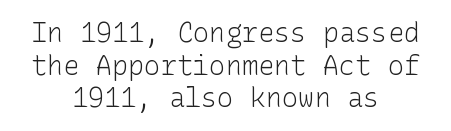
Q: Is the text bold? A: No.
Q: Is the text italic (slanted)? A: No, it is upright.
Q: Is the text underlined? A: No.
Q: How is the paragraph aligned? A: Centered.
Q: Is the spacing between letters normal or unusually wide? A: Normal.
